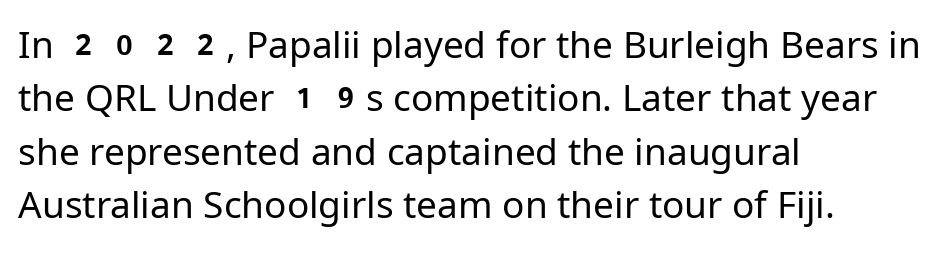
The image shows 37 px regular-weight sans-serif type, upright; set left-aligned, normal line spacing (1.44x), normal letter spacing, not underlined; low stroke contrast and a medium x-height.
